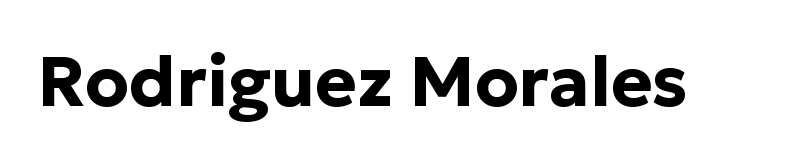
Q: Is the text bold? A: Yes.
Q: Is the text italic (slanted)? A: No, it is upright.
Q: Is the typeface a serif or a sans-serif typeface? A: Sans-serif.
Q: Is the text underlined? A: No.
Q: Is the spacing between letters normal or unusually wide? A: Normal.
Q: Width (condensed, normal, or wide)? A: Normal.
Q: Stroke contrast? A: Low.
Q: x-height? A: Medium.
Q: Monospaced? A: No.
